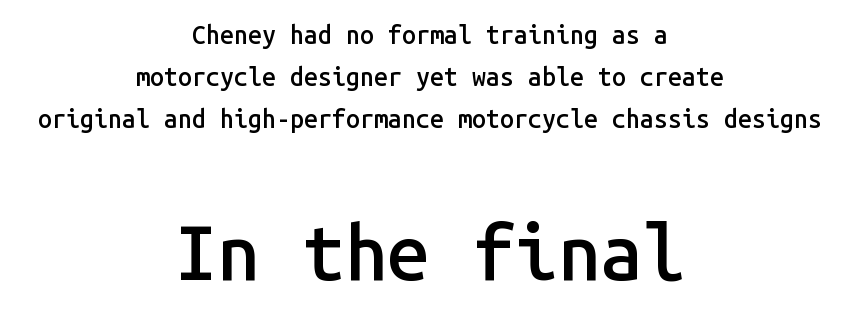
Q: Is the text bold? A: Semi-bold.
Q: Is the text italic (slanted)? A: No, it is upright.
Q: Is the typeface a serif or a sans-serif typeface? A: Sans-serif.
Q: Is the text underlined? A: No.
Q: How is the paragraph aligned? A: Centered.
Q: Is the spacing between letters normal or unusually wide? A: Normal.
Q: Is the spacing between lines tight, normal or loose? A: Normal.
Q: Which block of text is set in a larger size, the first (top) or the second (bottom)? A: The second (bottom) one.
Q: Width (condensed, normal, or wide)? A: Normal.
Q: Stroke contrast? A: Low.
Q: x-height? A: Medium.
Q: Monospaced? A: Yes.
